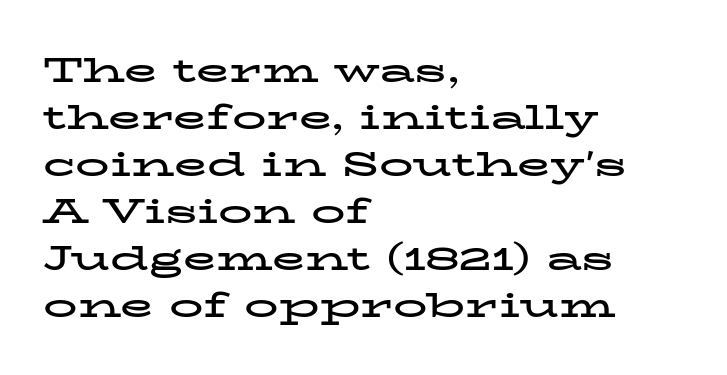
Small tapered or slab feet sit at the stroke ends, so this counts as serif. Do the characters align in a grid? No, the font is proportional. Evenly set lines give the paragraph a standard silhouette. The text block is weighted toward the left margin, trailing off unevenly rightward.
